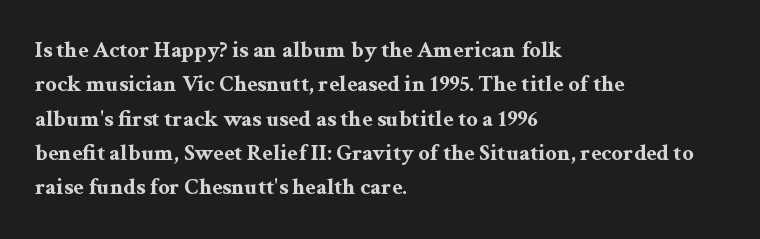
The space directly below the letters is spotless. Interline gaps are of average width in this sample. Ascenders rise straight up at ninety degrees. The rendering anchors every line to the left-hand side. The horizontal fit of the characters is conventional and even. The sample has been set heavy, in full bold.
